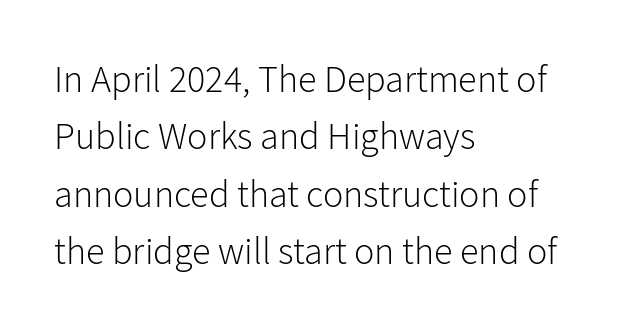
Q: Is the text bold? A: No.
Q: Is the text italic (slanted)? A: No, it is upright.
Q: Is the typeface a serif or a sans-serif typeface? A: Sans-serif.
Q: Is the text underlined? A: No.
Q: How is the paragraph aligned? A: Left-aligned.
Q: Is the spacing between letters normal or unusually wide? A: Normal.
Q: Is the spacing between lines tight, normal or loose? A: Normal.
Q: Width (condensed, normal, or wide)? A: Normal.
Q: Stroke contrast? A: Low.
Q: x-height? A: Medium.
Q: Monospaced? A: No.
